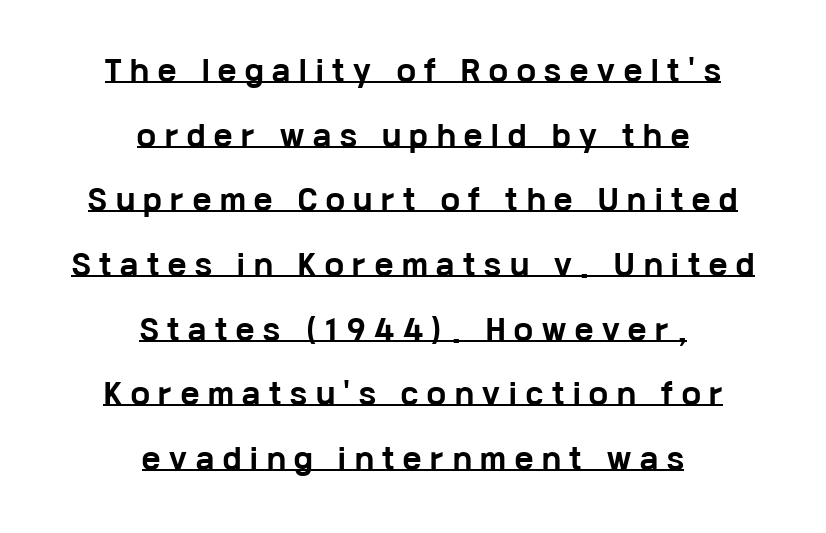
Q: Is the text bold? A: Yes.
Q: Is the text italic (slanted)? A: No, it is upright.
Q: Is the typeface a serif or a sans-serif typeface? A: Sans-serif.
Q: Is the text underlined? A: Yes.
Q: How is the paragraph aligned? A: Centered.
Q: Is the spacing between letters normal or unusually wide? A: Unusually wide.
Q: Is the spacing between lines tight, normal or loose? A: Loose.
Q: Width (condensed, normal, or wide)? A: Wide.
Q: Stroke contrast? A: Low.
Q: x-height? A: Medium.
Q: Monospaced? A: No.
